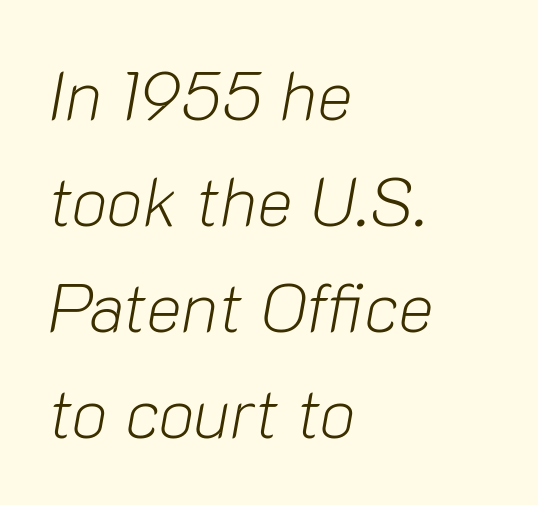
The image shows 68 px light type, italic (leaning right); set left-aligned, normal line spacing (1.56x), normal letter spacing, not underlined; low stroke contrast and a medium x-height.
